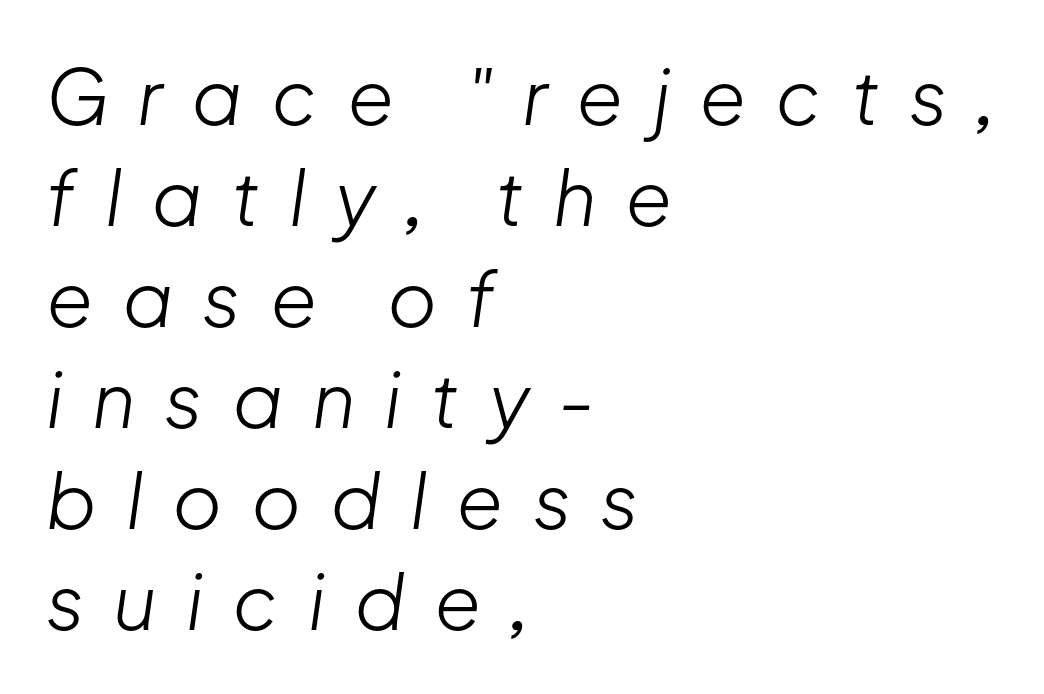
The image shows 76 px light type, italic (leaning right); set left-aligned, normal line spacing (1.33x), unusually wide letter spacing (+0.38 em), not underlined; low stroke contrast and a medium x-height.
